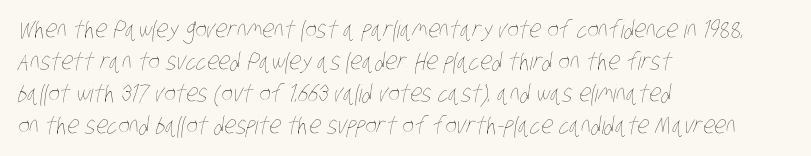
{"bold": "no", "underline": "no", "align": "left", "line_spacing": "normal", "line_spacing_ratio": 1.34, "letter_spacing": "normal", "letter_spacing_em": 0.0, "glyph_px": 24}
